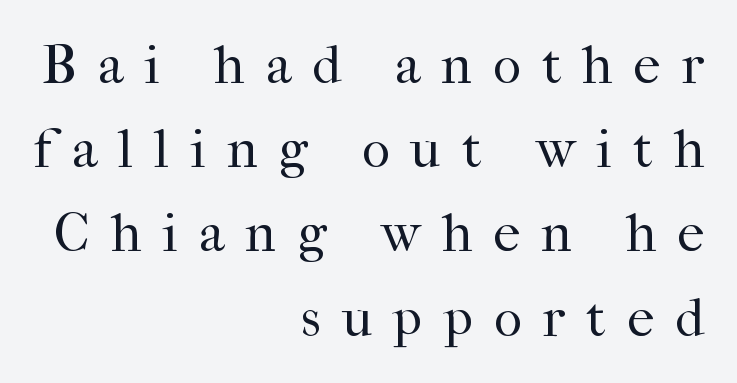
{"serif": "yes", "italic": "no", "bold": "no", "weight": "regular", "width": "normal", "stroke_contrast": "high", "x_height": "medium", "monospaced": "no", "underline": "no", "align": "right", "line_spacing": "normal", "line_spacing_ratio": 1.56, "letter_spacing": "wide", "letter_spacing_em": 0.39, "glyph_px": 54}
